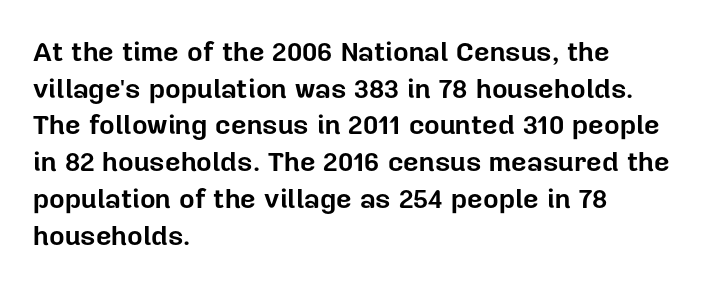
{"italic": "no", "bold": "yes", "underline": "no", "align": "left", "line_spacing": "normal", "line_spacing_ratio": 1.36, "letter_spacing": "normal", "letter_spacing_em": 0.0, "glyph_px": 27}
